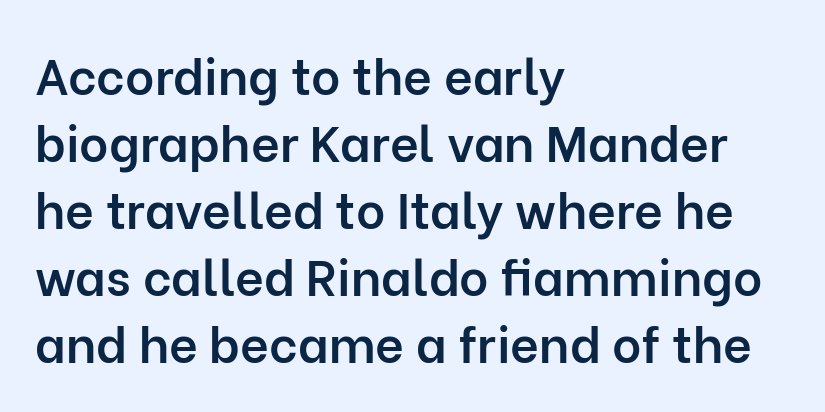
Look at the stroke-to-counter ratio: somewhat heavy, a semibold. Are there feet on the stems? There aren't — it's a sans. Typeset ragged right — the left edge is the straight one. The face used here is proportionally spaced, like ordinary book or web type.
